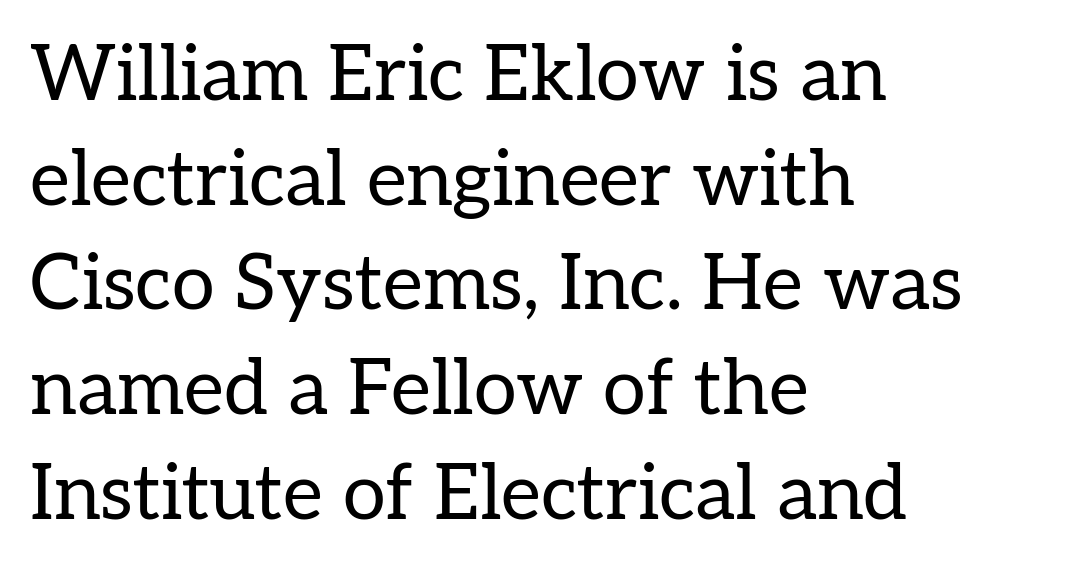
The image shows 77 px regular-weight serif type, upright; set left-aligned, normal line spacing (1.36x), normal letter spacing, not underlined; low stroke contrast and a medium x-height.
